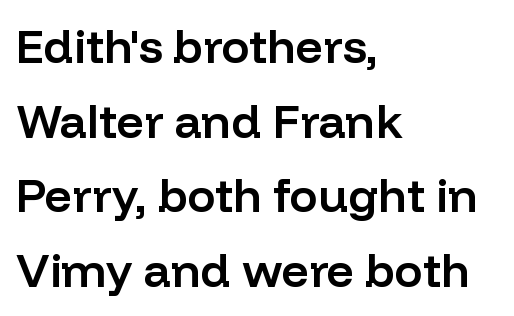
{"serif": "no", "italic": "no", "bold": "semi", "weight": "semibold", "width": "normal", "stroke_contrast": "low", "x_height": "medium", "monospaced": "no", "underline": "no", "align": "left", "line_spacing": "normal", "line_spacing_ratio": 1.59, "letter_spacing": "normal", "letter_spacing_em": 0.0, "glyph_px": 47}
